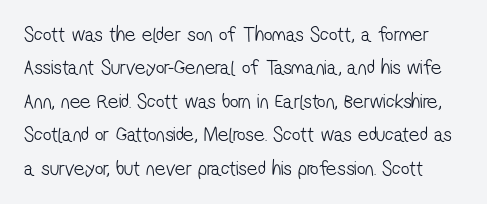
Think standard paragraph weight, or any step lighter than that. Successive baselines arrive at the customary interval. Observe the ordinary spacing: letters are neighbours, not strangers. Underline: absent.
